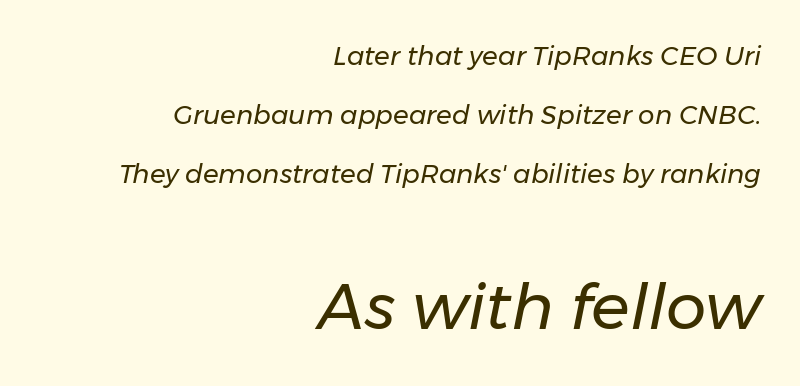
{"italic": "yes", "lean": "right", "slant_degrees": 11, "bold": "no", "weight": "regular", "width": "normal", "stroke_contrast": "low", "x_height": "medium", "monospaced": "no", "underline": "no", "align": "right", "line_spacing": "loose", "line_spacing_ratio": 2.27, "letter_spacing": "normal", "letter_spacing_em": 0.0, "larger_block": "second", "size_ratio": 2.46, "glyph_px": 64}
